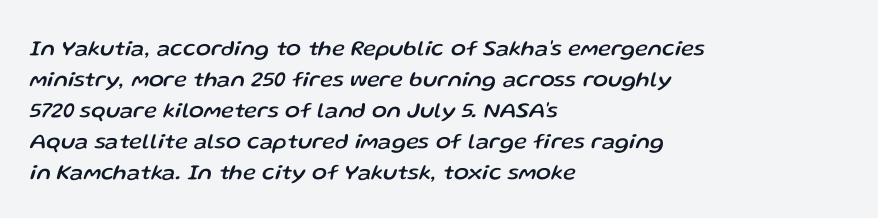
The leading is moderate, giving the passage an even texture. It's the slanting kind of type. Left-aligned paragraph, ragged on the right. Nothing unusual about the tracking: characters are spaced as the font intends. Descenders are the only things crossing below the line.
